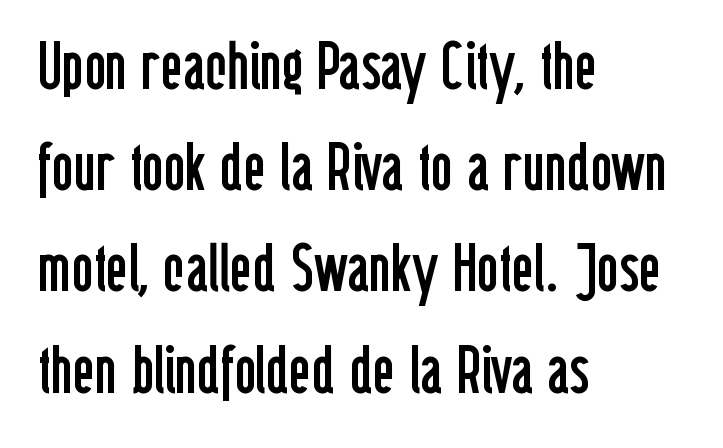
The image shows 67 px regular-weight, condensed sans-serif type, upright; set left-aligned, normal line spacing (1.51x), normal letter spacing, not underlined; low stroke contrast and a medium x-height.
